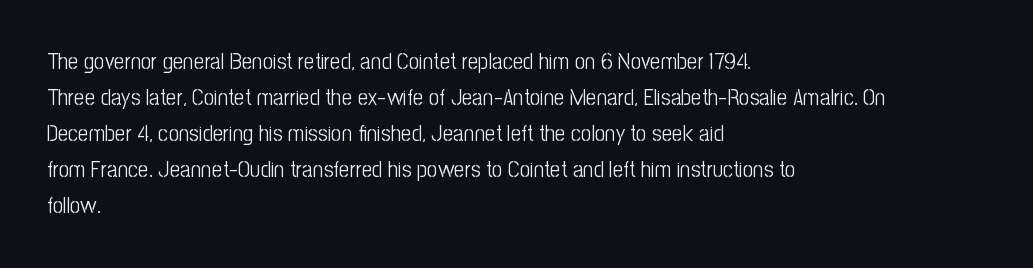
Q: Is the text bold? A: No.
Q: Is the text italic (slanted)? A: No, it is upright.
Q: Is the text underlined? A: No.
Q: How is the paragraph aligned? A: Left-aligned.
Q: Is the spacing between letters normal or unusually wide? A: Normal.
Q: Is the spacing between lines tight, normal or loose? A: Normal.
